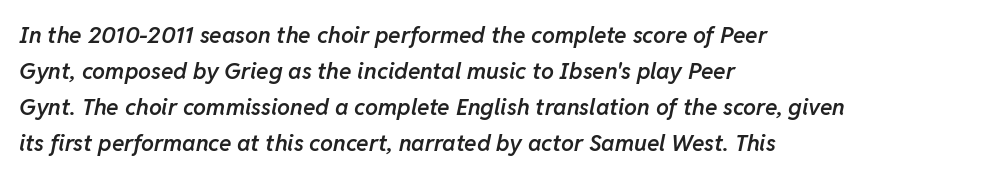
These words are printed semibold, heavier than regular yet not bold. Notice how descenders clear the ascenders below comfortably — that's standard leading. The gaps between neighbouring characters are ordinary and unremarkable. Italic? Definitely — the glyphs are oblique. Rule under the text: the space is simply empty. The paragraph has a hard left edge and a soft right edge.
